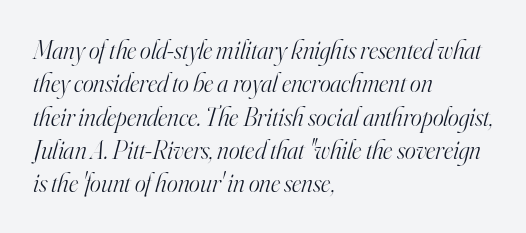
Q: Is the text bold? A: No.
Q: Is the text italic (slanted)? A: Yes, it leans right by about 16 degrees.
Q: Is the text underlined? A: No.
Q: How is the paragraph aligned? A: Left-aligned.
Q: Is the spacing between letters normal or unusually wide? A: Normal.
Q: Is the spacing between lines tight, normal or loose? A: Normal.
